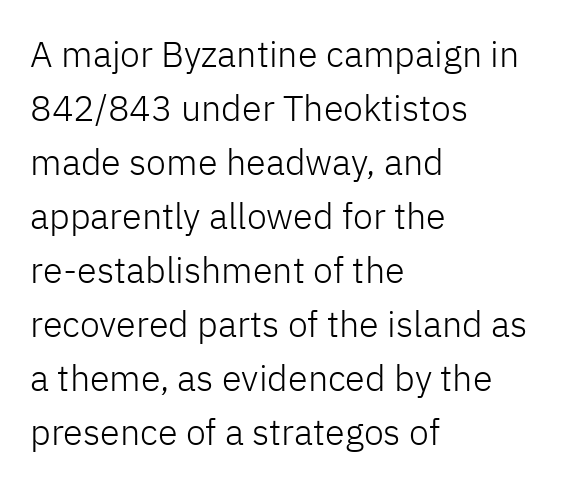
{"serif": "no", "italic": "no", "bold": "no", "weight": "light", "width": "normal", "stroke_contrast": "low", "x_height": "medium", "monospaced": "no", "underline": "no", "align": "left", "line_spacing": "normal", "line_spacing_ratio": 1.5, "letter_spacing": "normal", "letter_spacing_em": 0.0, "glyph_px": 36}
